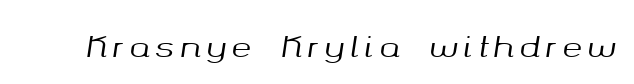
Q: Is the text italic (slanted)? A: Yes, it leans right by about 8 degrees.
Q: Is the text underlined? A: No.
Q: Width (condensed, normal, or wide)? A: Normal.
Q: Stroke contrast? A: Medium.
Q: x-height? A: Medium.
Q: Monospaced? A: No.
